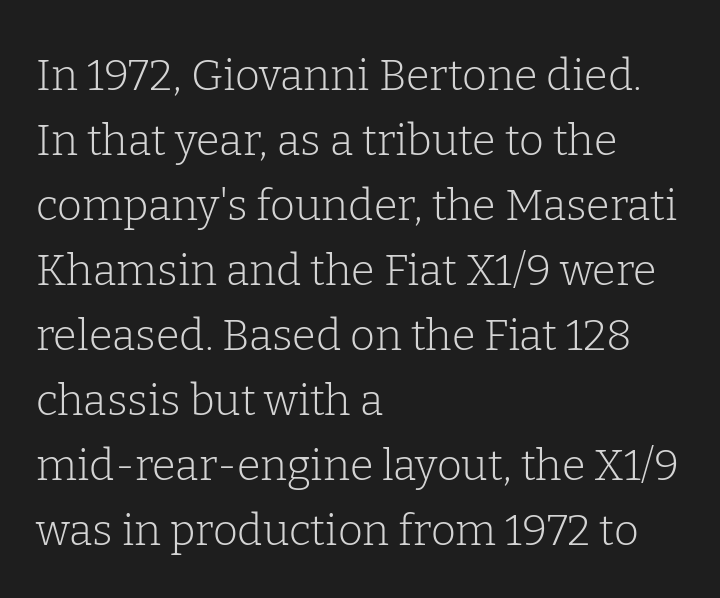
{"serif": "yes", "italic": "no", "bold": "no", "weight": "light", "width": "normal", "stroke_contrast": "low", "x_height": "medium", "monospaced": "no", "underline": "no", "align": "left", "line_spacing": "normal", "line_spacing_ratio": 1.51, "letter_spacing": "normal", "letter_spacing_em": 0.0, "glyph_px": 43}
